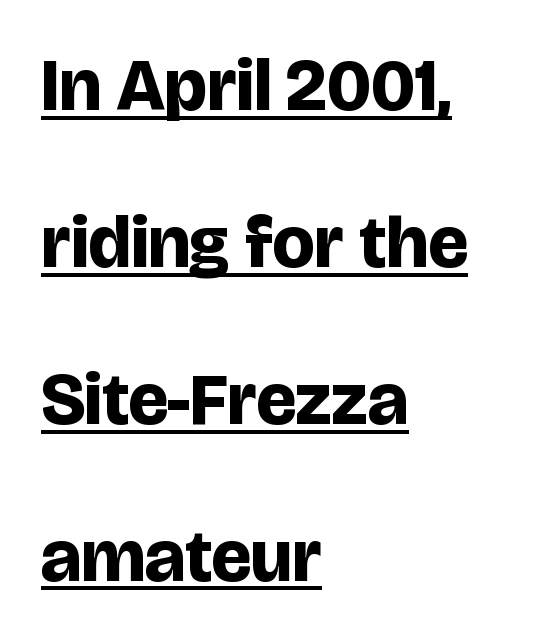
The image shows 74 px bold sans-serif type, upright; set left-aligned, loose line spacing (2.12x), normal letter spacing, underlined; low stroke contrast and a large x-height.
